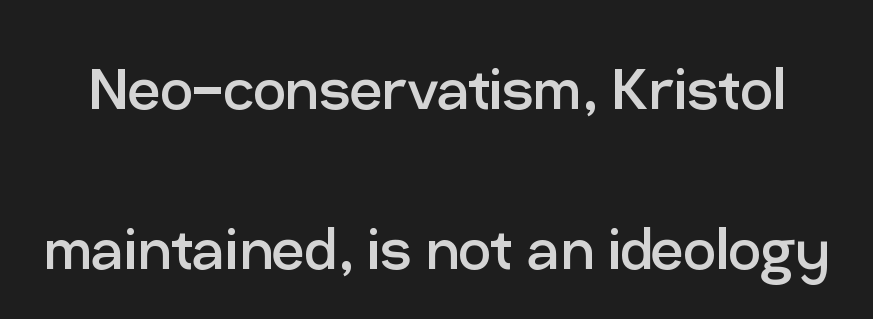
Q: Is the text bold? A: No.
Q: Is the text italic (slanted)? A: No, it is upright.
Q: Is the typeface a serif or a sans-serif typeface? A: Sans-serif.
Q: Is the text underlined? A: No.
Q: Is the spacing between letters normal or unusually wide? A: Normal.
Q: Is the spacing between lines tight, normal or loose? A: Loose.
Q: Width (condensed, normal, or wide)? A: Normal.
Q: Stroke contrast? A: Low.
Q: x-height? A: Medium.
Q: Monospaced? A: No.
